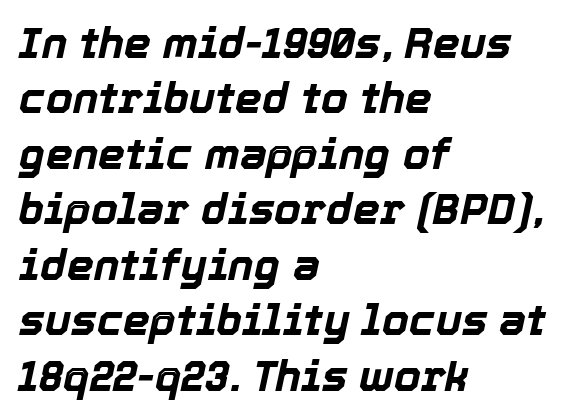
On the weight axis this lands at bold, roughly 700. These lines were composed using italics. Vertically, the passage feels balanced, rows spaced as you'd expect. Rule under the text: the space is simply empty. Is the letter spacing exaggerated? No — it looks like the ordinary default.
